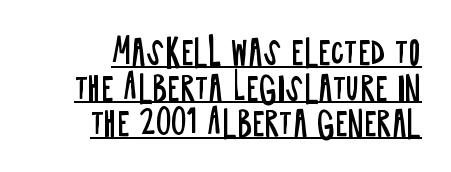
Q: Is the text bold? A: No.
Q: Is the text italic (slanted)? A: No, it is upright.
Q: Is the typeface a serif or a sans-serif typeface? A: Sans-serif.
Q: Is the text underlined? A: Yes.
Q: How is the paragraph aligned? A: Right-aligned.
Q: Is the spacing between letters normal or unusually wide? A: Normal.
Q: Is the spacing between lines tight, normal or loose? A: Tight.
Q: Width (condensed, normal, or wide)? A: Condensed.
Q: Stroke contrast? A: Low.
Q: x-height? A: Large.
Q: Monospaced? A: No.
